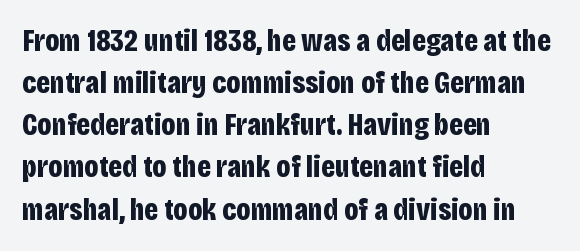
Q: Is the text bold? A: Yes.
Q: Is the text italic (slanted)? A: No, it is upright.
Q: Is the typeface a serif or a sans-serif typeface? A: Sans-serif.
Q: Is the text underlined? A: No.
Q: How is the paragraph aligned? A: Left-aligned.
Q: Is the spacing between letters normal or unusually wide? A: Normal.
Q: Is the spacing between lines tight, normal or loose? A: Normal.
Q: Width (condensed, normal, or wide)? A: Condensed.
Q: Stroke contrast? A: Low.
Q: x-height? A: Large.
Q: Monospaced? A: No.
